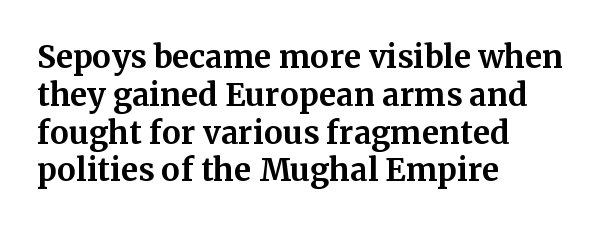
Underline: absent. Caption: multi-line text, flush left, ragged right. Observe the serifs anchoring each vertical stroke in this sample. Is this a fixed-width face? No — the glyphs have proportional, varying widths. How heavy is the stroke? Heavy — this is a bold. The face used here is rendered with its standard letterfit.
